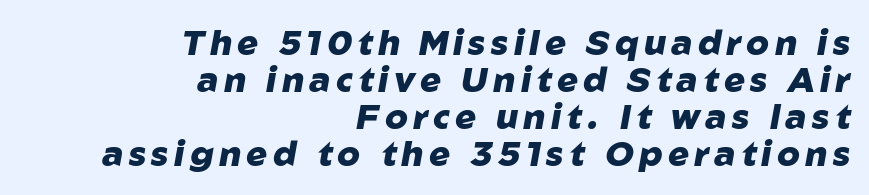
The image shows 35 px heavy type, italic (leaning right); set right-aligned, tight line spacing (1.06x), not underlined; low stroke contrast and a medium x-height.
